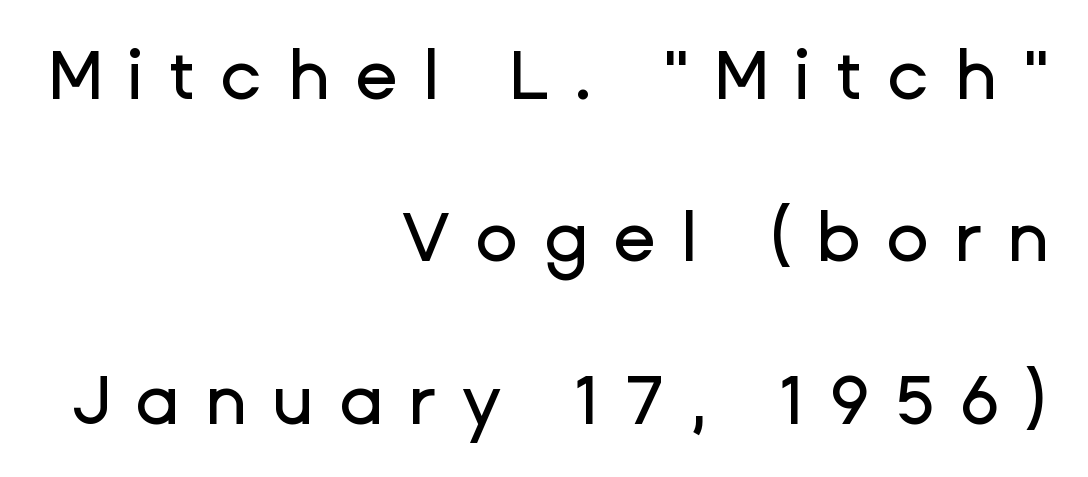
The image shows 70 px sans-serif type, upright; set right-aligned, loose line spacing (2.32x), unusually wide letter spacing (+0.36 em), not underlined; low stroke contrast and a medium x-height.
